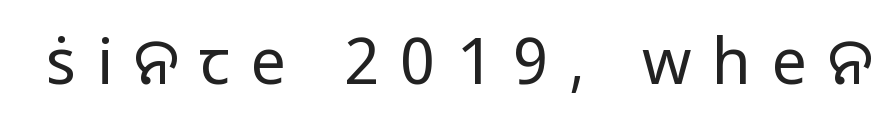
Q: Is the text bold? A: No.
Q: Is the text italic (slanted)? A: No, it is upright.
Q: Is the typeface a serif or a sans-serif typeface? A: Sans-serif.
Q: Is the text underlined? A: No.
Q: Is the spacing between letters normal or unusually wide? A: Unusually wide.
Q: Width (condensed, normal, or wide)? A: Normal.
Q: Stroke contrast? A: Low.
Q: x-height? A: Medium.
Q: Monospaced? A: No.
